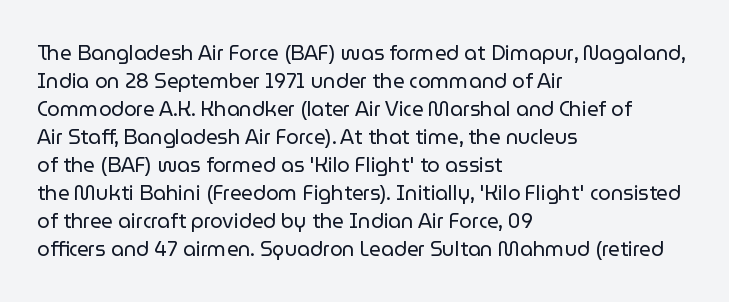
Q: Is the text bold? A: No.
Q: Is the text italic (slanted)? A: No, it is upright.
Q: Is the text underlined? A: No.
Q: How is the paragraph aligned? A: Left-aligned.
Q: Is the spacing between letters normal or unusually wide? A: Normal.
Q: Is the spacing between lines tight, normal or loose? A: Normal.
